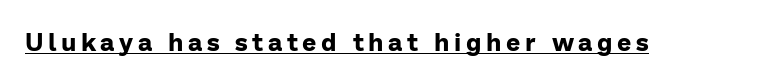
{"italic": "no", "bold": "yes", "underline": "yes", "glyph_px": 25}
